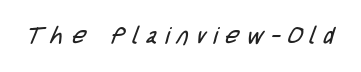
{"bold": "no", "underline": "no", "letter_spacing": "wide", "letter_spacing_em": 0.34, "glyph_px": 23}
